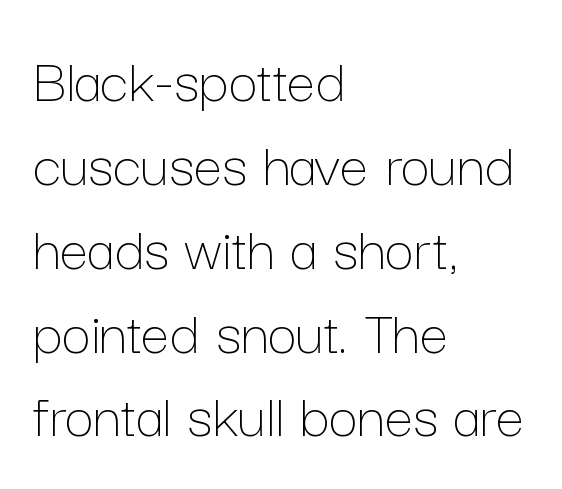
The image shows 64 px thin type, upright; set left-aligned, normal line spacing (1.31x), normal letter spacing, not underlined; low stroke contrast and a medium x-height.
